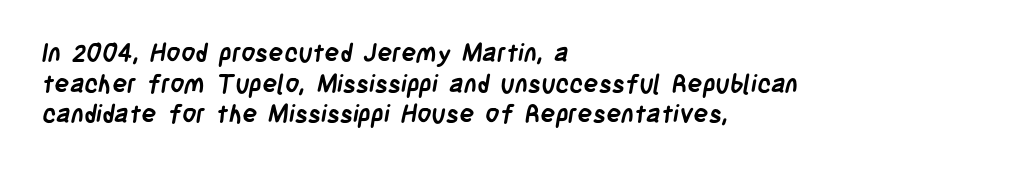
Standard letterfit; no display-style spreading of the glyphs. Only glyphs here, with clear space below each row. Is the block centered? No — it sits flush against the left margin. Typesetter's note: full bold, strokes at maximum text heaviness.
